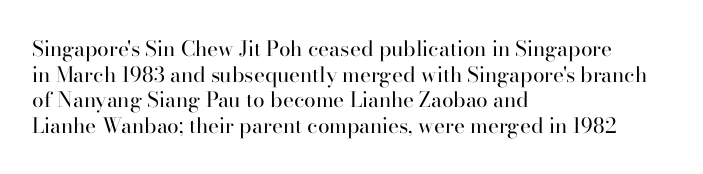
{"italic": "no", "bold": "no", "underline": "no", "align": "left", "line_spacing_ratio": 1.22, "letter_spacing": "normal", "letter_spacing_em": 0.0, "glyph_px": 21}
